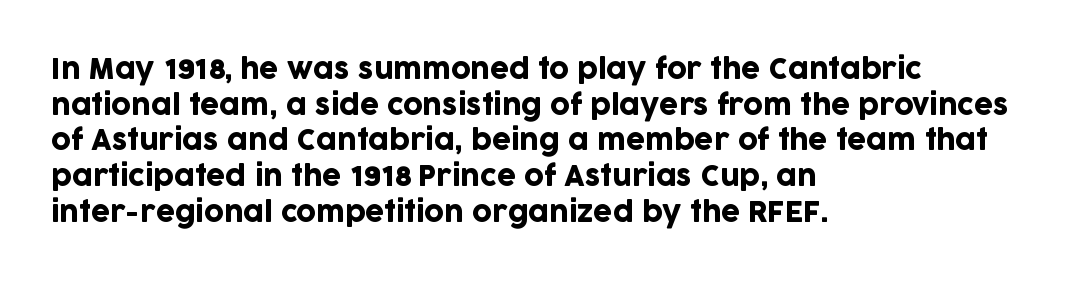
The image shows 27 px text type, upright; set left-aligned, normal line spacing (1.32x), normal letter spacing, not underlined.
